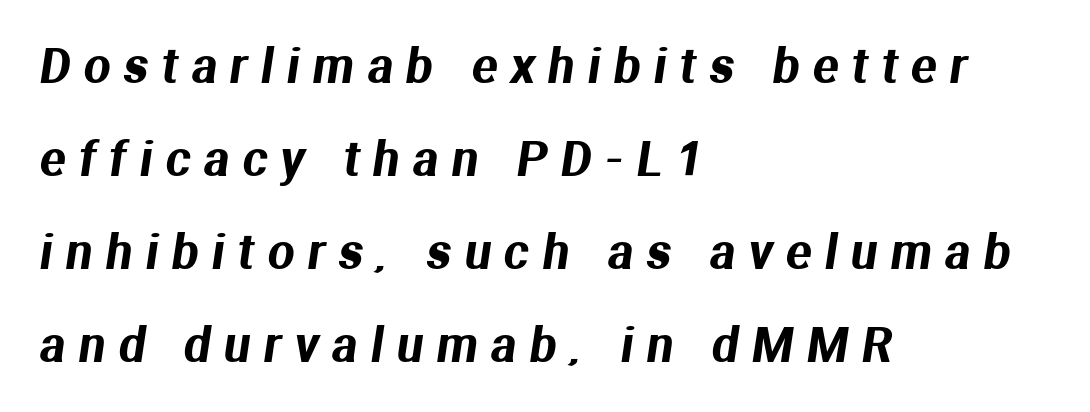
These lines have a slow, spaced-out rhythm from letter to letter. The text block is weighted toward the left margin, trailing off unevenly rightward. A sans-serif font was chosen for this passage. Plain, unruled lines of type.
